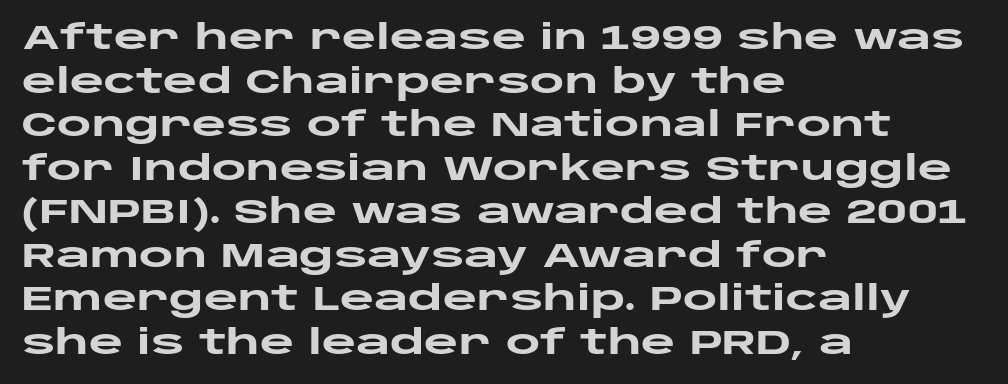
Q: Is the text bold? A: Yes.
Q: Is the text italic (slanted)? A: No, it is upright.
Q: Is the typeface a serif or a sans-serif typeface? A: Sans-serif.
Q: Is the text underlined? A: No.
Q: How is the paragraph aligned? A: Left-aligned.
Q: Is the spacing between letters normal or unusually wide? A: Normal.
Q: Is the spacing between lines tight, normal or loose? A: Normal.
Q: Width (condensed, normal, or wide)? A: Wide.
Q: Stroke contrast? A: Low.
Q: x-height? A: Large.
Q: Monospaced? A: No.
